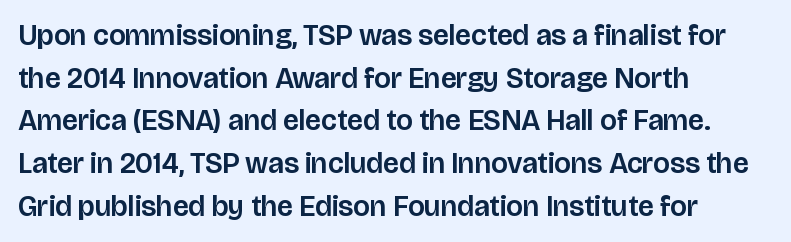
The leading is moderate, giving the passage an even texture. Classification — sans serif. When letters stand straight like this, we call the style roman or upright. A typesetter would call this proportional, since set widths differ per character. The strip under each line holds only bare page. This sample uses plain, unmodified letter spacing.
